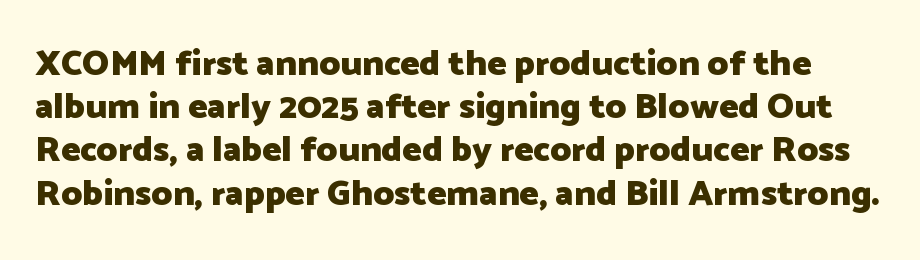
Q: Is the text bold? A: Yes.
Q: Is the text italic (slanted)? A: No, it is upright.
Q: Is the typeface a serif or a sans-serif typeface? A: Sans-serif.
Q: Is the text underlined? A: No.
Q: Is the spacing between letters normal or unusually wide? A: Normal.
Q: Width (condensed, normal, or wide)? A: Normal.
Q: Stroke contrast? A: Low.
Q: x-height? A: Medium.
Q: Monospaced? A: No.
